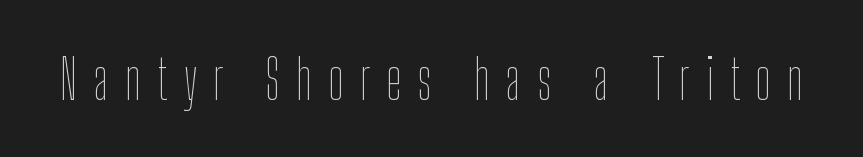
{"italic": "no", "bold": "no", "weight": "thin", "width": "condensed", "stroke_contrast": "low", "x_height": "medium", "monospaced": "no", "underline": "no", "letter_spacing": "wide", "letter_spacing_em": 0.29, "glyph_px": 55}
